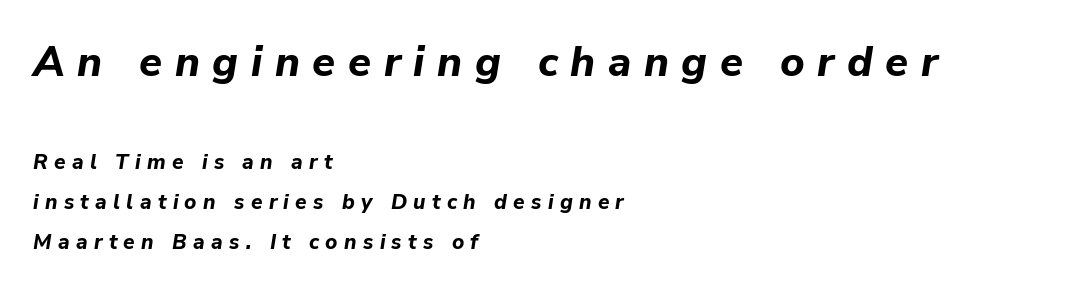
Q: Is the text bold? A: Yes.
Q: Is the text italic (slanted)? A: Yes, it leans right by about 9 degrees.
Q: Is the text underlined? A: No.
Q: How is the paragraph aligned? A: Left-aligned.
Q: Is the spacing between letters normal or unusually wide? A: Unusually wide.
Q: Is the spacing between lines tight, normal or loose? A: Loose.
Q: Which block of text is set in a larger size, the first (top) or the second (bottom)? A: The first (top) one.
Q: Width (condensed, normal, or wide)? A: Normal.
Q: Stroke contrast? A: Low.
Q: x-height? A: Medium.
Q: Monospaced? A: No.
